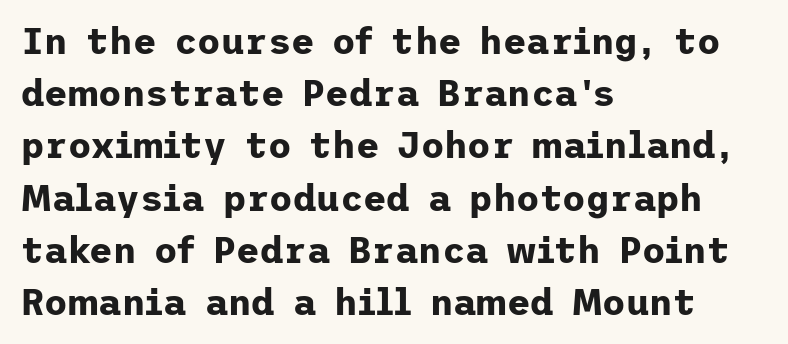
The image shows 36 px bold sans-serif type, upright; set left-aligned, normal line spacing (1.45x), normal letter spacing, not underlined; low stroke contrast and a medium x-height.
